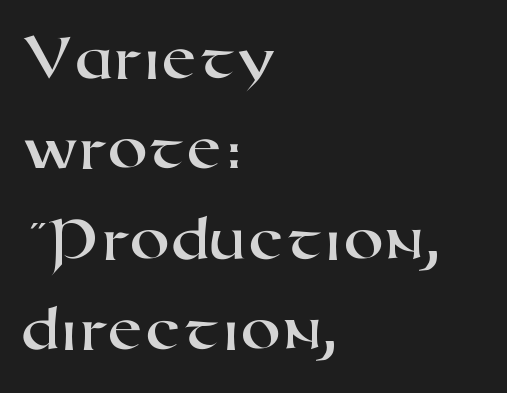
Q: Is the typeface a serif or a sans-serif typeface? A: Sans-serif.
Q: Is the text underlined? A: No.
Q: How is the paragraph aligned? A: Left-aligned.
Q: Is the spacing between letters normal or unusually wide? A: Normal.
Q: Is the spacing between lines tight, normal or loose? A: Normal.
Q: Width (condensed, normal, or wide)? A: Wide.
Q: Stroke contrast? A: High.
Q: x-height? A: Medium.
Q: Monospaced? A: No.
